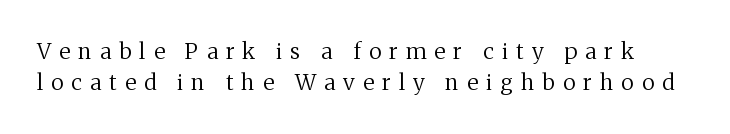
{"italic": "no", "bold": "no", "underline": "no", "line_spacing": "normal", "line_spacing_ratio": 1.41, "letter_spacing": "wide", "letter_spacing_em": 0.37, "glyph_px": 22}
